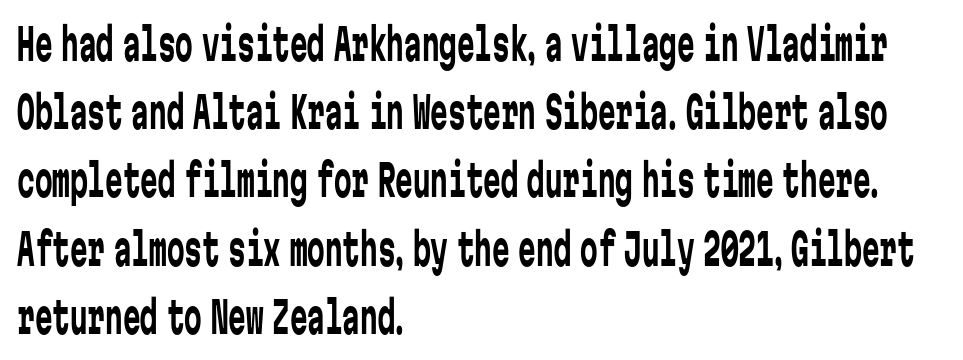
{"serif": "no", "italic": "no", "bold": "no", "weight": "regular", "width": "condensed", "stroke_contrast": "low", "x_height": "medium", "monospaced": "yes", "underline": "no", "align": "left", "line_spacing": "normal", "line_spacing_ratio": 1.55, "letter_spacing": "normal", "letter_spacing_em": 0.0, "glyph_px": 44}
